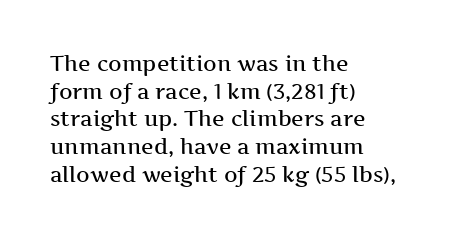
Q: Is the text bold? A: Semi-bold.
Q: Is the text italic (slanted)? A: No, it is upright.
Q: Is the text underlined? A: No.
Q: How is the paragraph aligned? A: Left-aligned.
Q: Is the spacing between letters normal or unusually wide? A: Normal.
Q: Is the spacing between lines tight, normal or loose? A: Normal.
